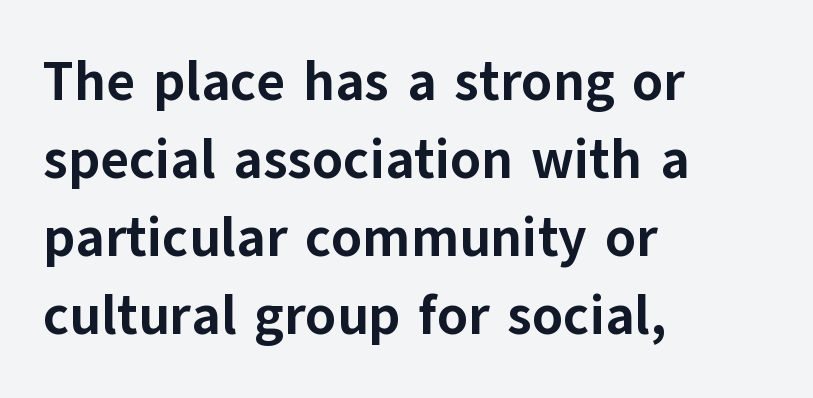
The image shows 55 px bold sans-serif type, upright; set left-aligned, normal line spacing (1.42x), normal letter spacing, not underlined; low stroke contrast and a medium x-height.
